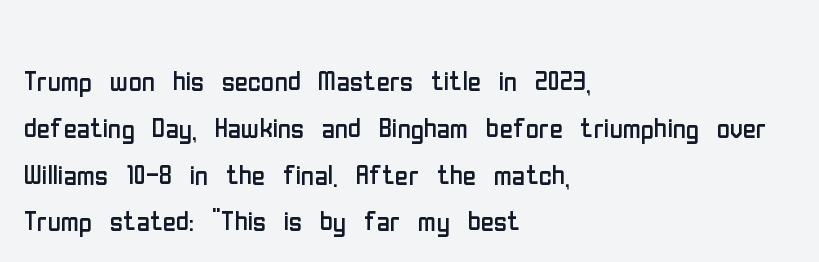
The image shows 36 px regular-weight, condensed sans-serif type, upright; set left-aligned, normal line spacing (1.3x), normal letter spacing, not underlined; low stroke contrast and a medium x-height.
